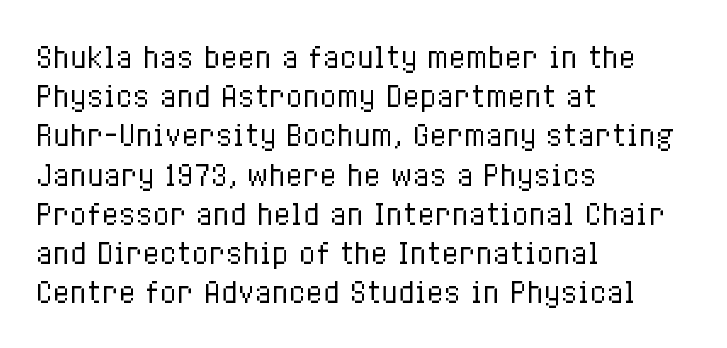
{"italic": "no", "bold": "no", "weight": "regular", "width": "condensed", "stroke_contrast": "low", "x_height": "medium", "monospaced": "no", "underline": "no", "align": "left", "line_spacing": "normal", "line_spacing_ratio": 1.4, "letter_spacing": "normal", "letter_spacing_em": 0.0, "glyph_px": 28}
